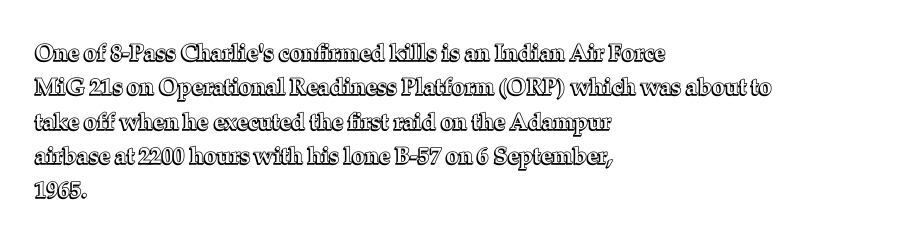
If you drew a ruler down the left edge, every line would touch it. Any mark beneath the type? The region is blank. Vertical spacing — default. It's the straight-up-and-down kind of type.
